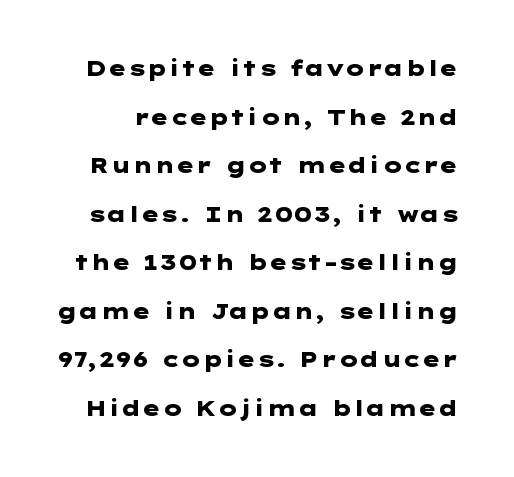
{"italic": "no", "bold": "yes", "underline": "no", "line_spacing": "loose", "line_spacing_ratio": 2.31, "letter_spacing": "normal", "letter_spacing_em": 0.0, "glyph_px": 21}
